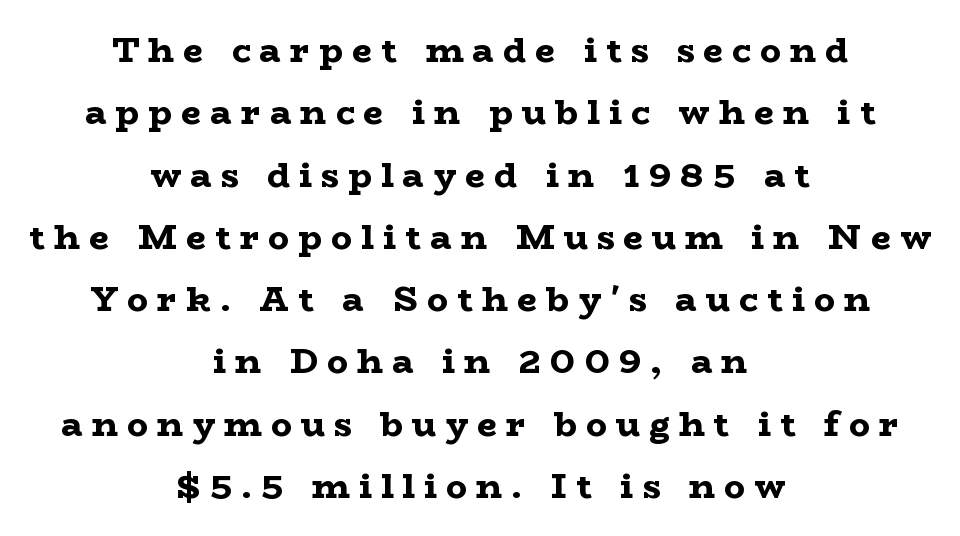
{"serif": "yes", "italic": "no", "bold": "yes", "weight": "bold", "width": "wide", "stroke_contrast": "low", "x_height": "medium", "monospaced": "no", "underline": "no", "align": "center", "line_spacing_ratio": 1.78, "letter_spacing": "wide", "letter_spacing_em": 0.26, "glyph_px": 35}
